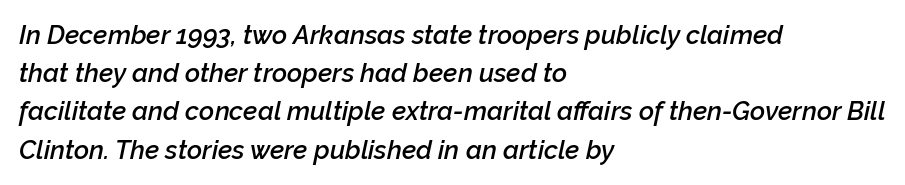
Q: Is the text bold? A: Semi-bold.
Q: Is the text italic (slanted)? A: Yes, it leans right by about 12 degrees.
Q: Is the text underlined? A: No.
Q: How is the paragraph aligned? A: Left-aligned.
Q: Is the spacing between letters normal or unusually wide? A: Normal.
Q: Is the spacing between lines tight, normal or loose? A: Normal.
